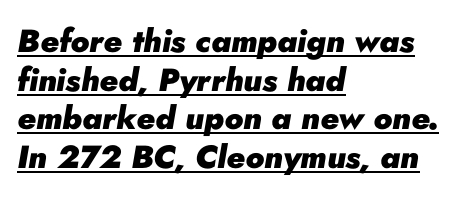
Q: Is the text bold? A: Yes.
Q: Is the text italic (slanted)? A: Yes, it leans right by about 10 degrees.
Q: Is the text underlined? A: Yes.
Q: How is the paragraph aligned? A: Left-aligned.
Q: Is the spacing between letters normal or unusually wide? A: Normal.
Q: Width (condensed, normal, or wide)? A: Normal.
Q: Stroke contrast? A: Low.
Q: x-height? A: Small.
Q: Monospaced? A: No.
